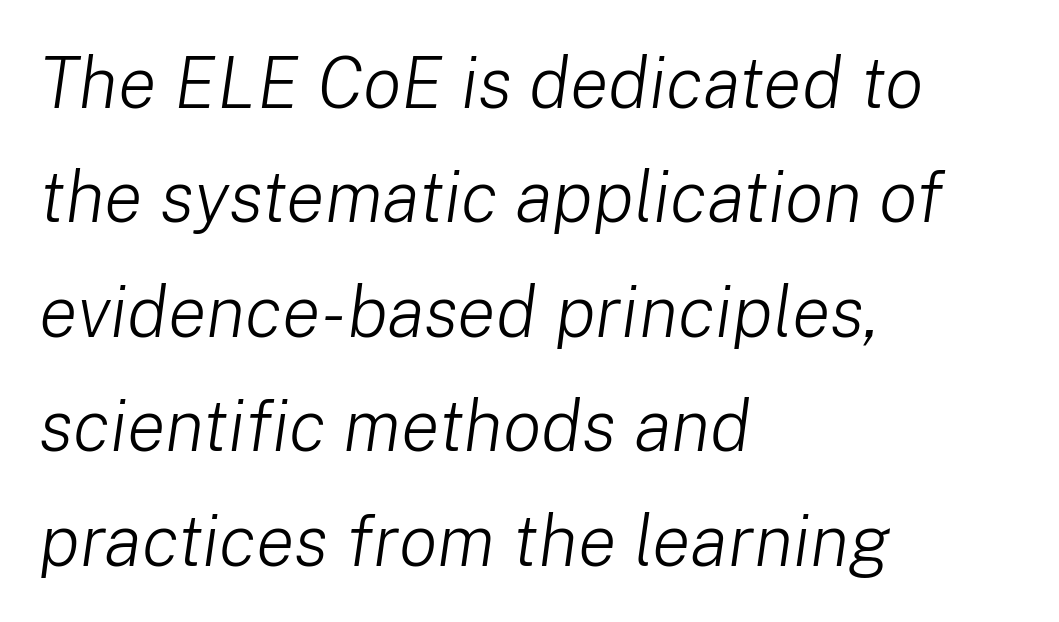
Caption: face not bold, strokes unweighted. Is this a fixed-width face? No — the glyphs have proportional, varying widths. The font's italic variant was chosen for this text. A classic flush-left, rag-right setting is used for this passage. Descenders hang freely into open space.
